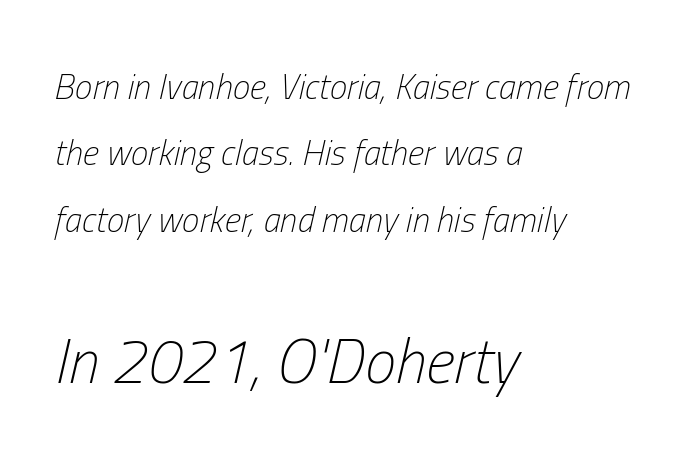
Q: Is the text bold? A: No.
Q: Is the text italic (slanted)? A: Yes, it leans right by about 13 degrees.
Q: Is the text underlined? A: No.
Q: How is the paragraph aligned? A: Left-aligned.
Q: Is the spacing between letters normal or unusually wide? A: Normal.
Q: Is the spacing between lines tight, normal or loose? A: Loose.
Q: Which block of text is set in a larger size, the first (top) or the second (bottom)? A: The second (bottom) one.
Q: Width (condensed, normal, or wide)? A: Condensed.
Q: Stroke contrast? A: Low.
Q: x-height? A: Medium.
Q: Monospaced? A: No.
